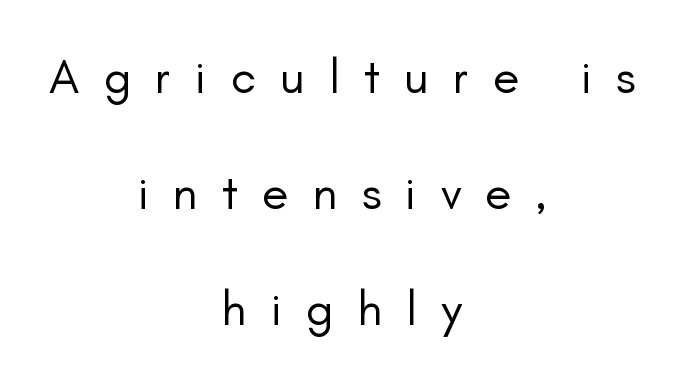
Q: Is the text bold? A: No.
Q: Is the text italic (slanted)? A: No, it is upright.
Q: Is the typeface a serif or a sans-serif typeface? A: Sans-serif.
Q: Is the text underlined? A: No.
Q: How is the paragraph aligned? A: Centered.
Q: Is the spacing between letters normal or unusually wide? A: Unusually wide.
Q: Is the spacing between lines tight, normal or loose? A: Loose.
Q: Width (condensed, normal, or wide)? A: Normal.
Q: Stroke contrast? A: Low.
Q: x-height? A: Small.
Q: Monospaced? A: No.
